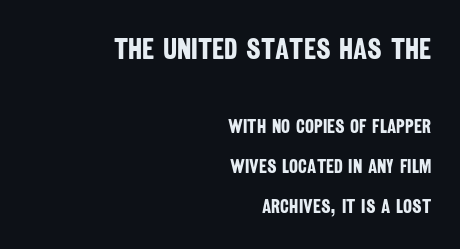
Q: Is the text bold? A: Yes.
Q: Is the typeface a serif or a sans-serif typeface? A: Sans-serif.
Q: Is the text underlined? A: No.
Q: How is the paragraph aligned? A: Right-aligned.
Q: Is the spacing between letters normal or unusually wide? A: Normal.
Q: Is the spacing between lines tight, normal or loose? A: Loose.
Q: Which block of text is set in a larger size, the first (top) or the second (bottom)? A: The first (top) one.
Q: Width (condensed, normal, or wide)? A: Condensed.
Q: Stroke contrast? A: Low.
Q: x-height? A: Large.
Q: Monospaced? A: No.
